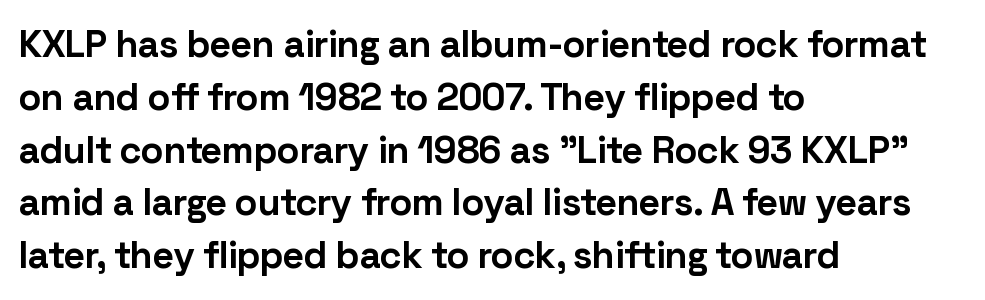
Q: Is the text bold? A: Yes.
Q: Is the text italic (slanted)? A: No, it is upright.
Q: Is the typeface a serif or a sans-serif typeface? A: Sans-serif.
Q: Is the text underlined? A: No.
Q: How is the paragraph aligned? A: Left-aligned.
Q: Is the spacing between letters normal or unusually wide? A: Normal.
Q: Is the spacing between lines tight, normal or loose? A: Normal.
Q: Width (condensed, normal, or wide)? A: Normal.
Q: Stroke contrast? A: Low.
Q: x-height? A: Medium.
Q: Monospaced? A: No.
